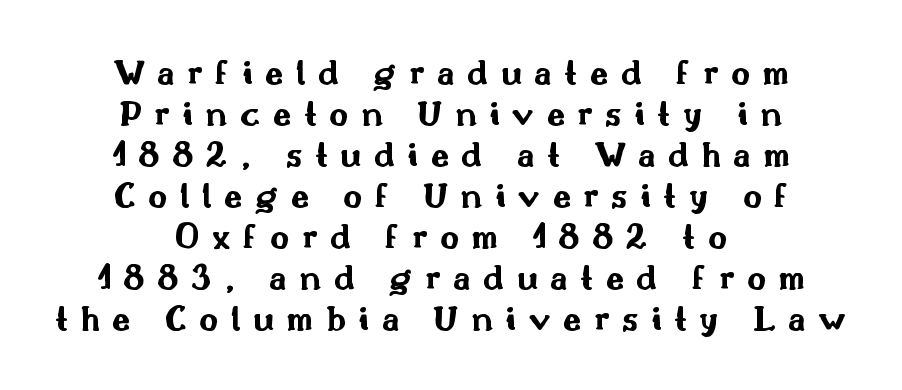
Spacing verdict: proportional, widths tailored to each character. Each word looks stretched out because of the extra space between its letters. The characters look thick and weighty, a clear bold. The letters stand straight up with perfectly vertical stems. The paragraph shown floats in the horizontal middle. The zone under the glyphs is completely vacant.
